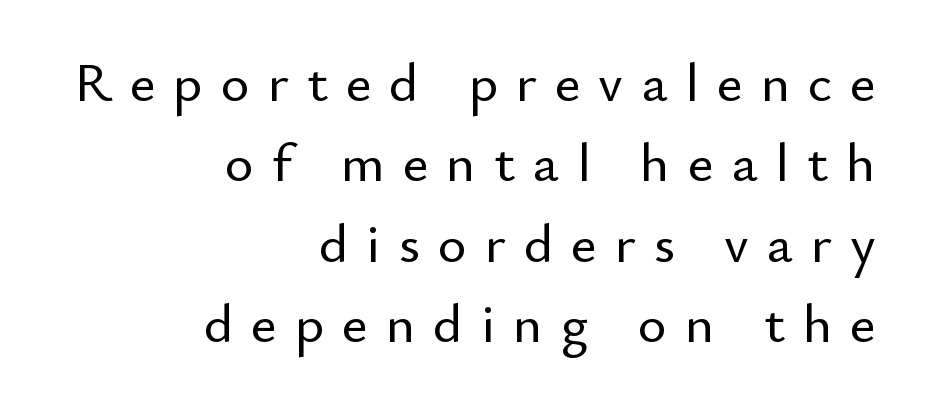
Q: Is the text italic (slanted)? A: No, it is upright.
Q: Is the typeface a serif or a sans-serif typeface? A: Sans-serif.
Q: Is the text underlined? A: No.
Q: How is the paragraph aligned? A: Right-aligned.
Q: Is the spacing between letters normal or unusually wide? A: Unusually wide.
Q: Is the spacing between lines tight, normal or loose? A: Normal.
Q: Width (condensed, normal, or wide)? A: Normal.
Q: Stroke contrast? A: Low.
Q: x-height? A: Small.
Q: Monospaced? A: No.
